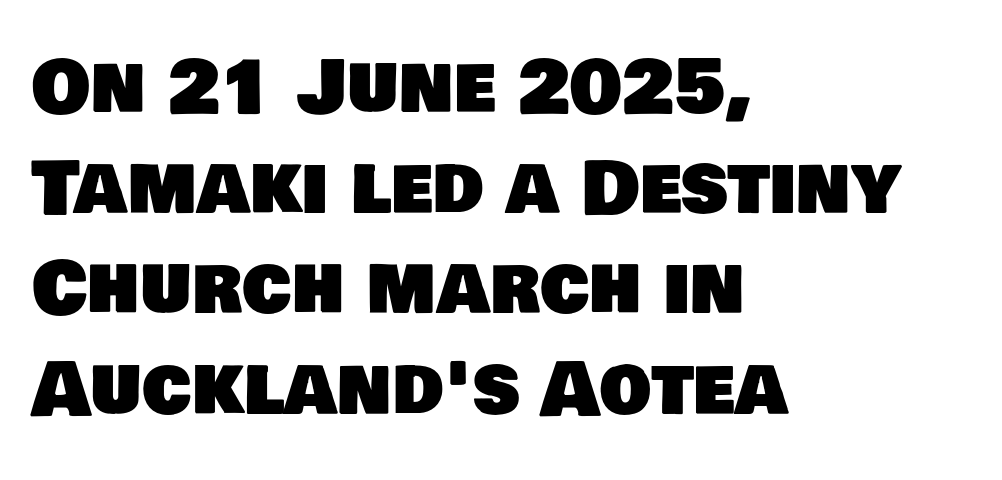
Q: Is the typeface a serif or a sans-serif typeface? A: Sans-serif.
Q: Is the text underlined? A: No.
Q: How is the paragraph aligned? A: Left-aligned.
Q: Is the spacing between letters normal or unusually wide? A: Normal.
Q: Is the spacing between lines tight, normal or loose? A: Normal.
Q: Width (condensed, normal, or wide)? A: Normal.
Q: Stroke contrast? A: Low.
Q: x-height? A: Large.
Q: Monospaced? A: No.
